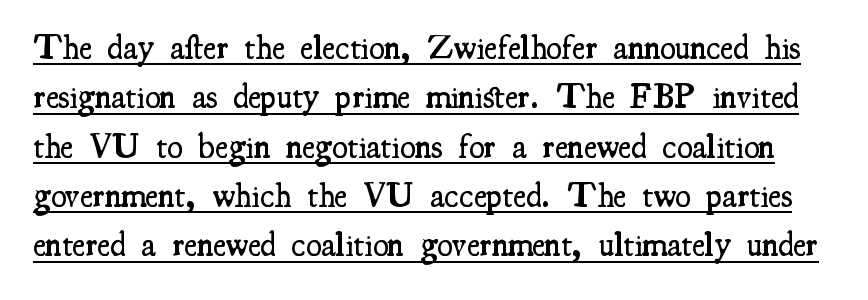
A typographer would call this underscored text. Proportional: the letters do not fall into vertical columns. Nothing unusual about the tracking: characters are spaced as the font intends. This is moderately heavy type, rendered in semibold.
